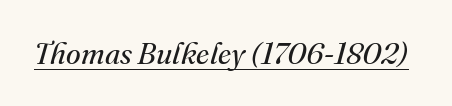
{"serif": "yes", "italic": "yes", "lean": "right", "slant_degrees": 16, "bold": "no", "weight": "regular", "width": "normal", "stroke_contrast": "medium", "x_height": "small", "monospaced": "no", "underline": "yes", "letter_spacing": "normal", "letter_spacing_em": 0.0, "glyph_px": 30}
